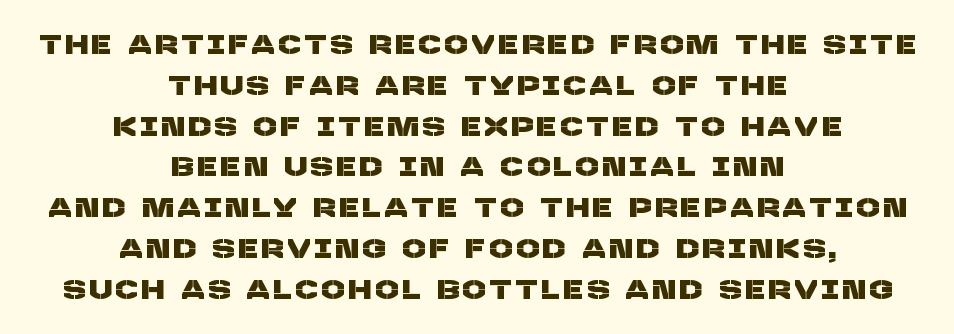
Rows of type keep a routine distance in the vertical direction. Beneath every word, the page is bare. These lines are centered, leaving both edges ragged.
